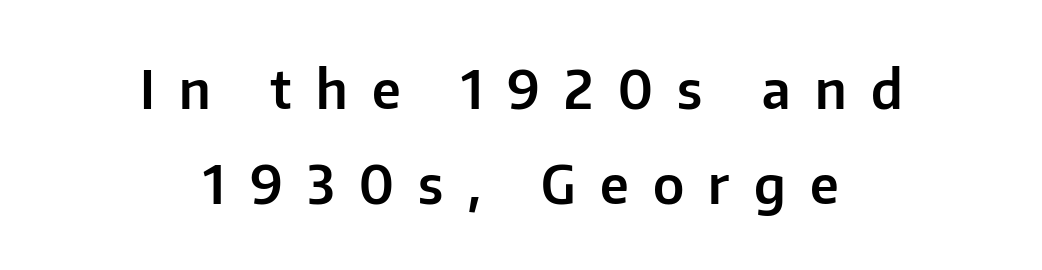
The rag falls on both sides of this text block equally. These lines were composed using upright roman letters. Each letter keeps its own natural width here, so spacing adapts to shape. Look at the tracking — it's clearly loosened, letters drifting apart. The zone under the glyphs is completely vacant.
